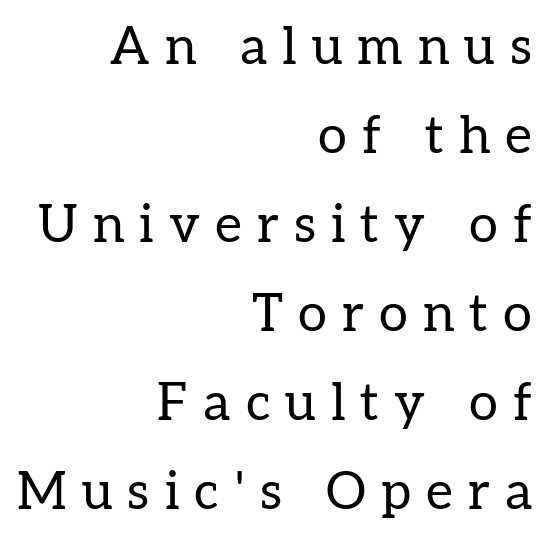
A student would call this right alignment; a typographer would say flush right, rag left. Words float on clear page, feet unadorned. Letters have the restrained weight of plain body copy at most. The face used here is seriffed, in the tradition of book romans. No italicization has been applied; the sample stays upright. You could only call the tracking loose — the letters float apart.
